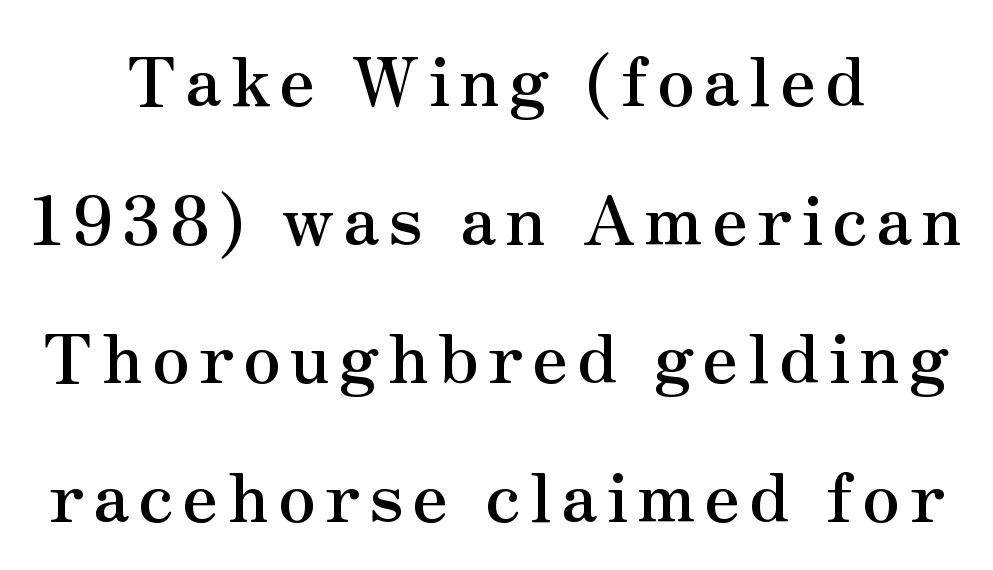
The image shows 68 px semibold serif type, upright; set centered, loose line spacing (2.04x), not underlined; medium stroke contrast and a small x-height.
